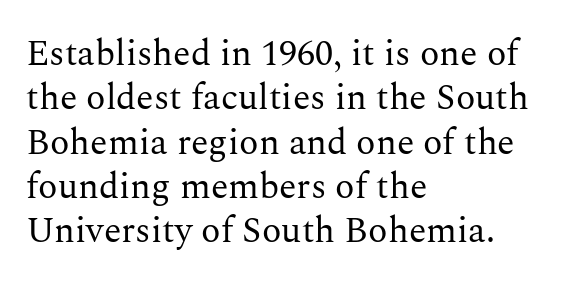
The image shows 36 px regular-weight serif type, upright; set left-aligned, line spacing 1.23x, normal letter spacing, not underlined; medium stroke contrast and a medium x-height.
